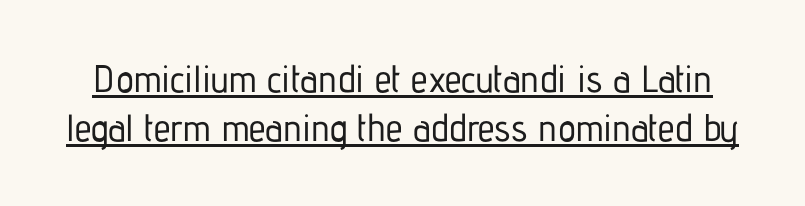
Posture: upright roman. Compared with typical body copy, the letter spacing here is the same. A rule runs beneath these lines of type. Check where the strokes stop: nothing finishes them off — pure sans. Line spacing here is normal.
